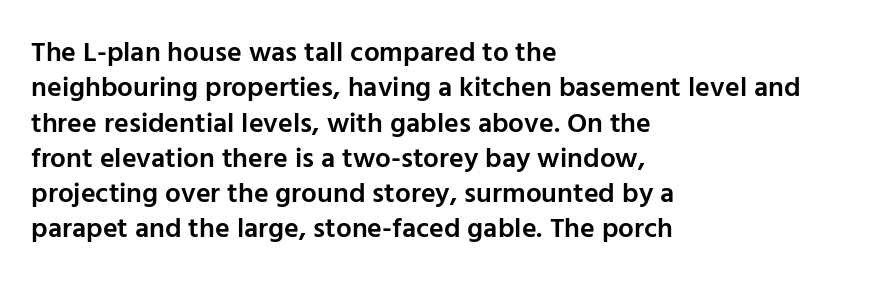
The image shows 28 px semibold sans-serif type, upright; set left-aligned, normal line spacing (1.26x), normal letter spacing, not underlined; low stroke contrast and a medium x-height.
